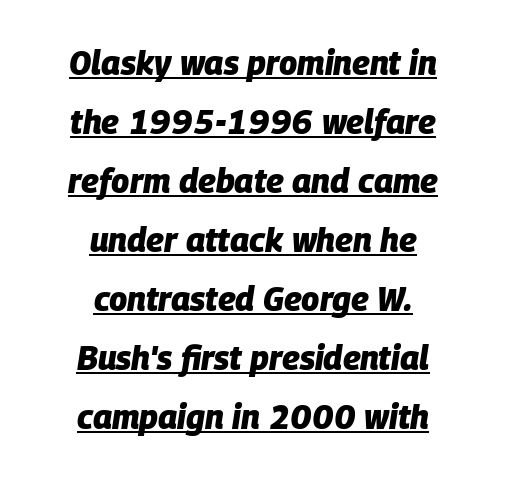
Emphasis by weight is at full strength: bold. If you folded the block vertically in half, each line would mirror itself in length. Looking at the ascenders, they clearly lean. Look at the tracking — it's just the regular setting, nothing added. Beneath each row of characters lies a ruled line. Proportional: the letters do not fall into vertical columns.
